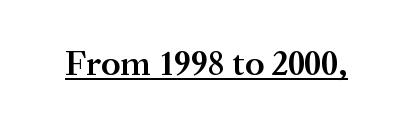
Q: Is the text bold? A: Semi-bold.
Q: Is the text italic (slanted)? A: No, it is upright.
Q: Is the typeface a serif or a sans-serif typeface? A: Serif.
Q: Is the text underlined? A: Yes.
Q: Is the spacing between letters normal or unusually wide? A: Normal.
Q: Width (condensed, normal, or wide)? A: Normal.
Q: Stroke contrast? A: Medium.
Q: x-height? A: Medium.
Q: Monospaced? A: No.
